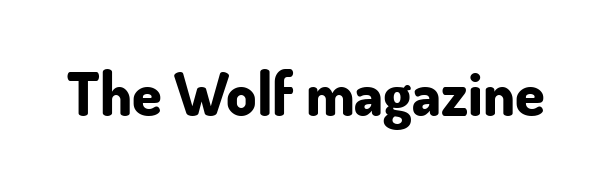
Q: Is the text bold? A: Yes.
Q: Is the text italic (slanted)? A: No, it is upright.
Q: Is the typeface a serif or a sans-serif typeface? A: Sans-serif.
Q: Is the text underlined? A: No.
Q: Is the spacing between letters normal or unusually wide? A: Normal.
Q: Width (condensed, normal, or wide)? A: Normal.
Q: Stroke contrast? A: Low.
Q: x-height? A: Small.
Q: Monospaced? A: No.
